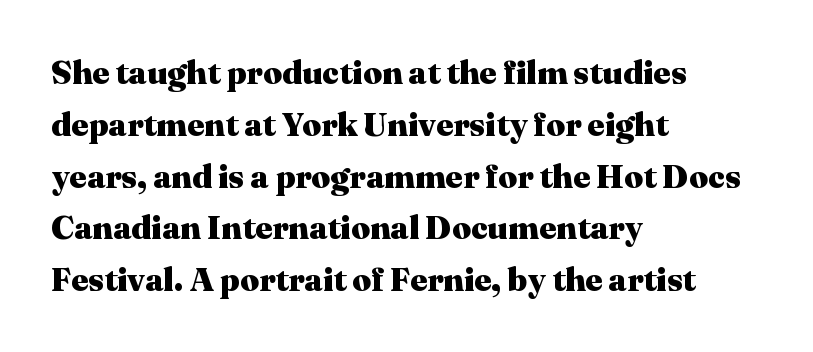
{"serif": "yes", "italic": "no", "bold": "yes", "weight": "heavy", "width": "normal", "stroke_contrast": "medium", "x_height": "medium", "monospaced": "no", "underline": "no", "align": "left", "line_spacing": "normal", "line_spacing_ratio": 1.57, "letter_spacing": "normal", "letter_spacing_em": 0.0, "glyph_px": 33}
